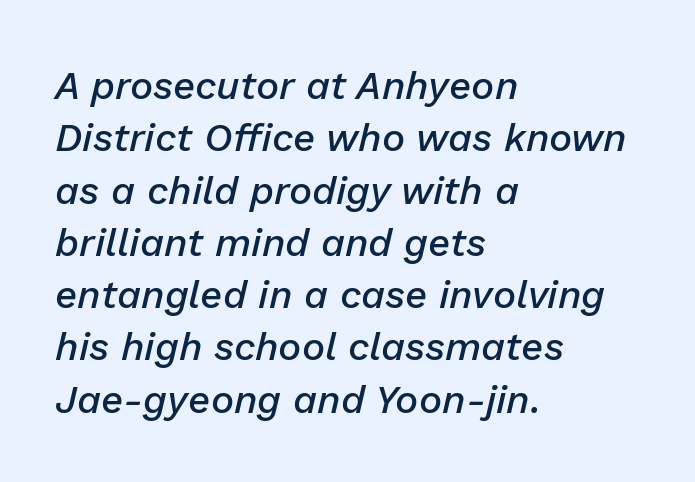
The image shows 39 px semibold type, italic (leaning right); set left-aligned, normal line spacing (1.34x), normal letter spacing, not underlined; low stroke contrast and a medium x-height.
